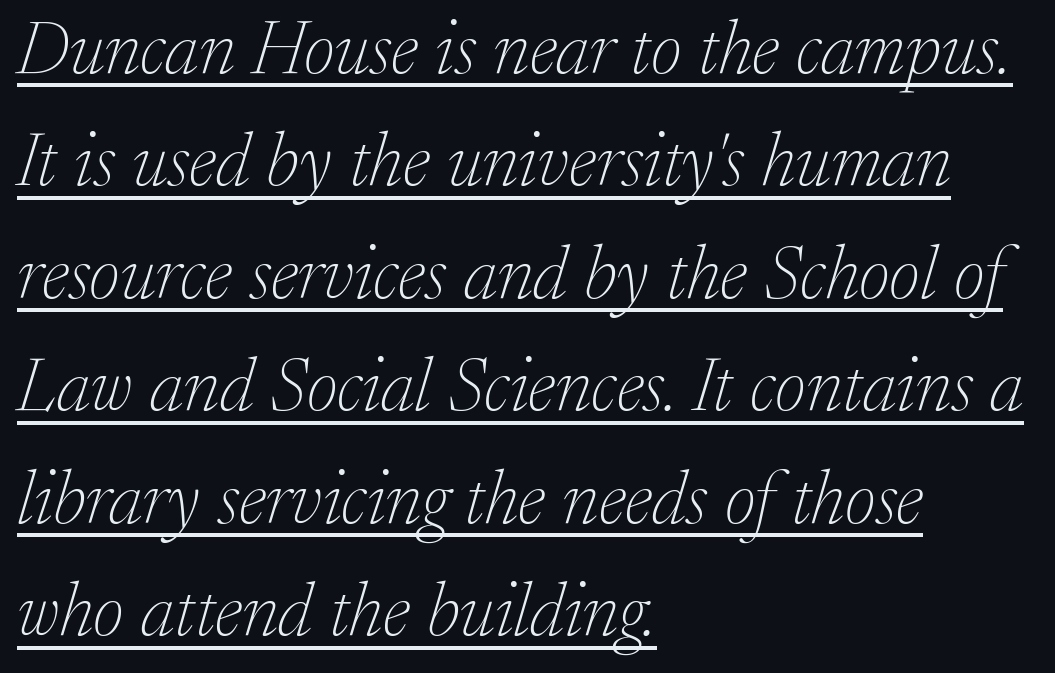
Q: Is the text bold? A: No.
Q: Is the text italic (slanted)? A: Yes, it leans right by about 17 degrees.
Q: Is the typeface a serif or a sans-serif typeface? A: Serif.
Q: Is the text underlined? A: Yes.
Q: How is the paragraph aligned? A: Left-aligned.
Q: Is the spacing between letters normal or unusually wide? A: Normal.
Q: Is the spacing between lines tight, normal or loose? A: Normal.
Q: Width (condensed, normal, or wide)? A: Normal.
Q: Stroke contrast? A: Low.
Q: x-height? A: Medium.
Q: Monospaced? A: No.
